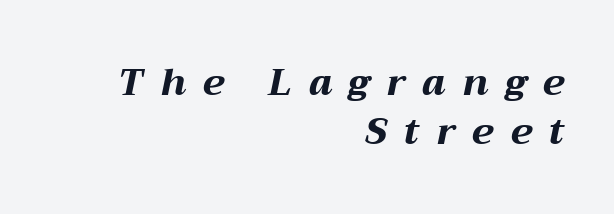
{"italic": "yes", "lean": "right", "slant_degrees": 12, "bold": "yes", "weight": "bold", "width": "wide", "stroke_contrast": "medium", "x_height": "medium", "monospaced": "no", "underline": "no", "align": "right", "line_spacing": "normal", "line_spacing_ratio": 1.32, "letter_spacing": "wide", "letter_spacing_em": 0.46, "glyph_px": 37}
